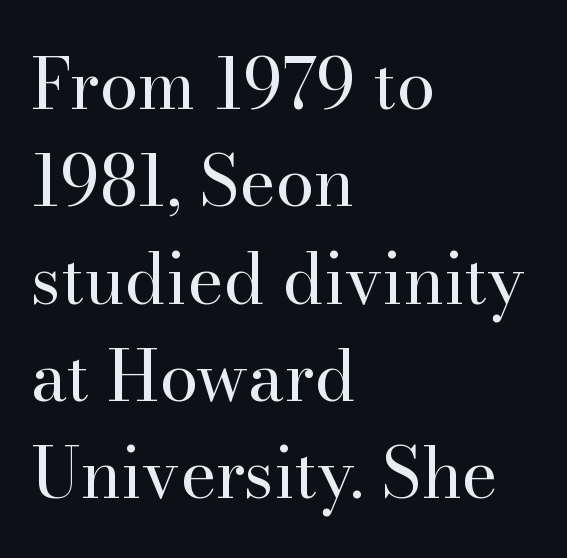
Q: Is the text bold? A: No.
Q: Is the text italic (slanted)? A: No, it is upright.
Q: Is the typeface a serif or a sans-serif typeface? A: Serif.
Q: Is the text underlined? A: No.
Q: How is the paragraph aligned? A: Left-aligned.
Q: Is the spacing between letters normal or unusually wide? A: Normal.
Q: Is the spacing between lines tight, normal or loose? A: Normal.
Q: Width (condensed, normal, or wide)? A: Normal.
Q: Stroke contrast? A: High.
Q: x-height? A: Small.
Q: Monospaced? A: No.
